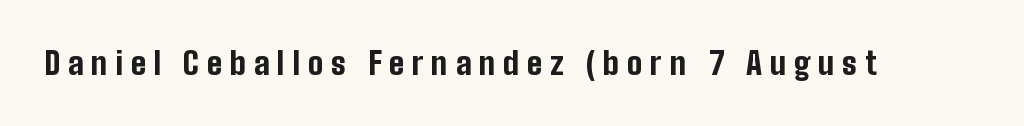
Unlike a traditional serif, this face leaves its strokes unadorned. A typesetter would call this heavily tracked-out type. Lines of text with bare space underneath. Typographic density is high because the face is bold. Every character sits straight up, as roman type does. A typesetter would call this proportional, since set widths differ per character.
